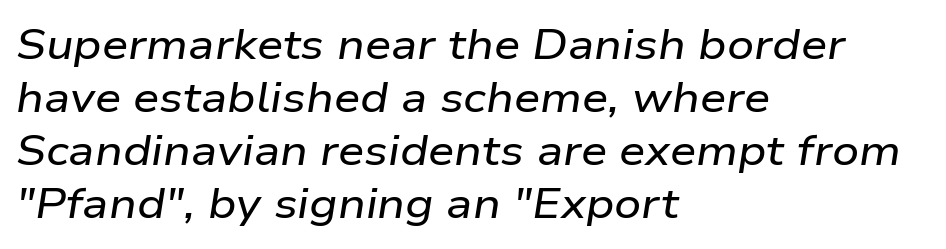
{"italic": "yes", "lean": "right", "slant_degrees": 9, "width": "wide", "stroke_contrast": "low", "x_height": "medium", "monospaced": "no", "underline": "no", "align": "left", "line_spacing": "normal", "line_spacing_ratio": 1.26, "letter_spacing": "normal", "letter_spacing_em": 0.0, "glyph_px": 42}
